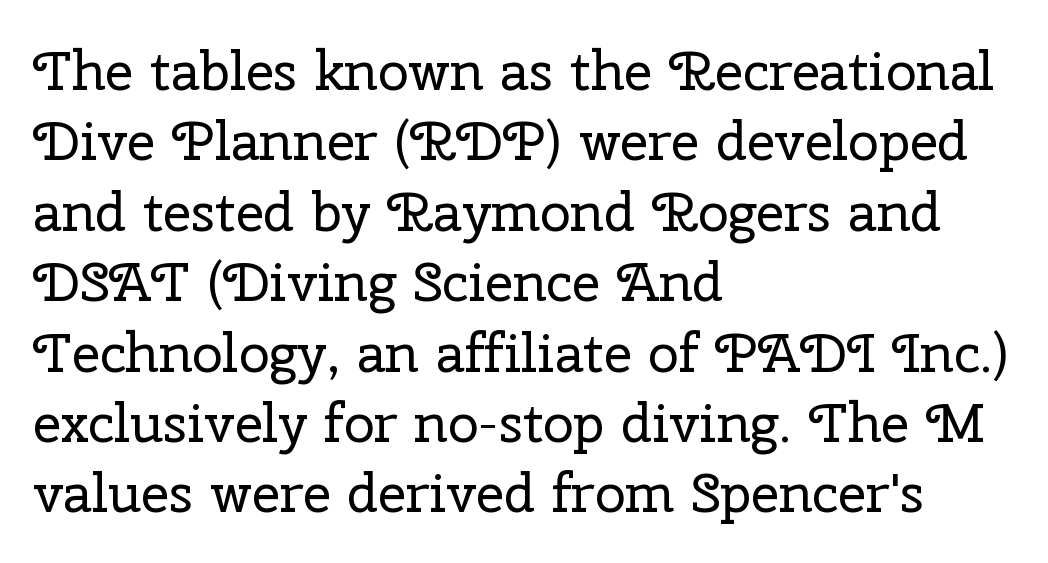
Vertically, the passage feels balanced, rows spaced as you'd expect. Has an underline been added? It has not. Look at the tracking — it's just the regular setting, nothing added. Think of a printed novel: that variable character pitch is what you see here.
